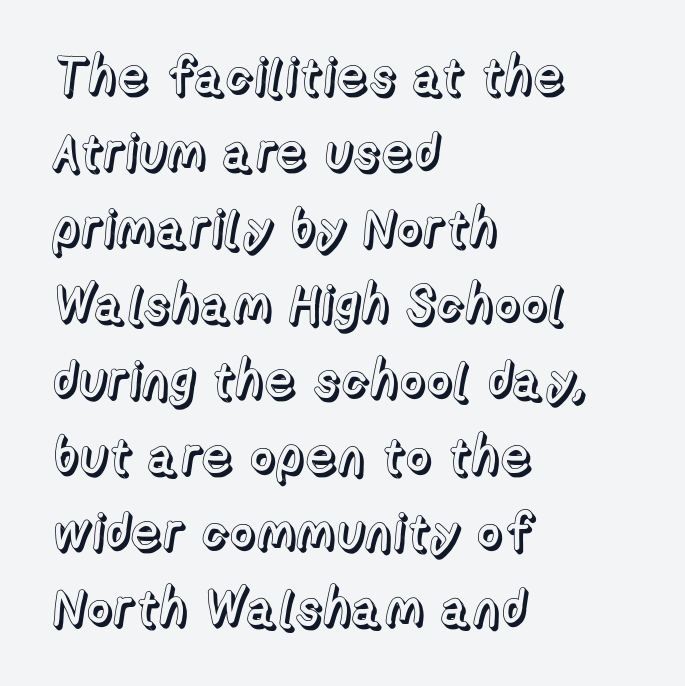
Q: Is the text italic (slanted)? A: Yes.
Q: Is the text underlined? A: No.
Q: How is the paragraph aligned? A: Left-aligned.
Q: Is the spacing between letters normal or unusually wide? A: Normal.
Q: Is the spacing between lines tight, normal or loose? A: Normal.
Q: Width (condensed, normal, or wide)? A: Normal.
Q: x-height? A: Medium.
Q: Monospaced? A: No.
